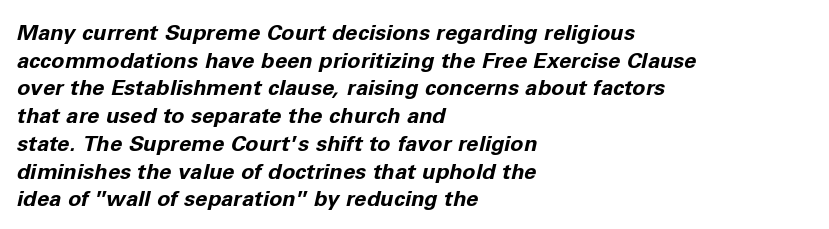
Q: Is the text bold? A: Yes.
Q: Is the text italic (slanted)? A: Yes, it leans right by about 11 degrees.
Q: Is the text underlined? A: No.
Q: How is the paragraph aligned? A: Left-aligned.
Q: Is the spacing between letters normal or unusually wide? A: Normal.
Q: Is the spacing between lines tight, normal or loose? A: Normal.
